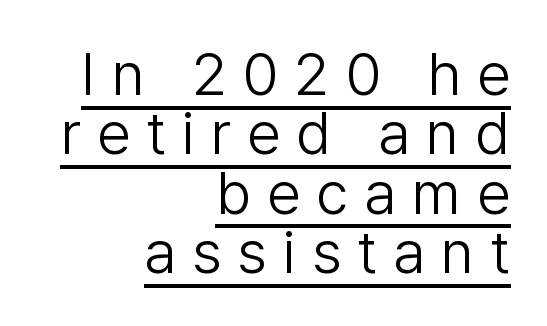
Q: Is the text bold? A: No.
Q: Is the text italic (slanted)? A: No, it is upright.
Q: Is the typeface a serif or a sans-serif typeface? A: Sans-serif.
Q: Is the text underlined? A: Yes.
Q: How is the paragraph aligned? A: Right-aligned.
Q: Is the spacing between letters normal or unusually wide? A: Unusually wide.
Q: Is the spacing between lines tight, normal or loose? A: Tight.
Q: Width (condensed, normal, or wide)? A: Normal.
Q: Stroke contrast? A: Low.
Q: x-height? A: Medium.
Q: Monospaced? A: No.
